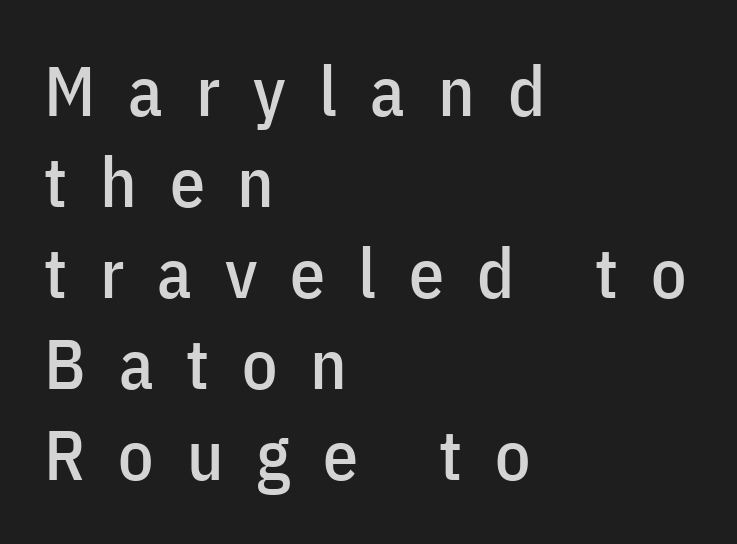
{"serif": "no", "italic": "no", "width": "condensed", "stroke_contrast": "low", "x_height": "medium", "monospaced": "no", "underline": "no", "align": "left", "line_spacing": "normal", "line_spacing_ratio": 1.3, "letter_spacing": "wide", "letter_spacing_em": 0.47, "glyph_px": 70}
